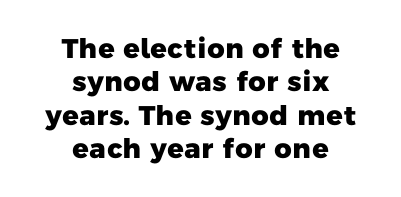
Notice how thick the strokes are: this is what a full bold looks like. Tracking value appears to be zero — textbook default spacing. Caption: multi-line text, centered on the measure. Just letters on the line, the space beneath them empty.
